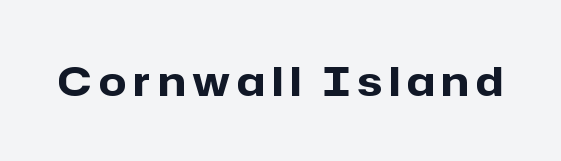
{"serif": "no", "italic": "no", "bold": "yes", "weight": "heavy", "width": "normal", "stroke_contrast": "low", "x_height": "medium", "monospaced": "no", "underline": "no", "glyph_px": 40}
